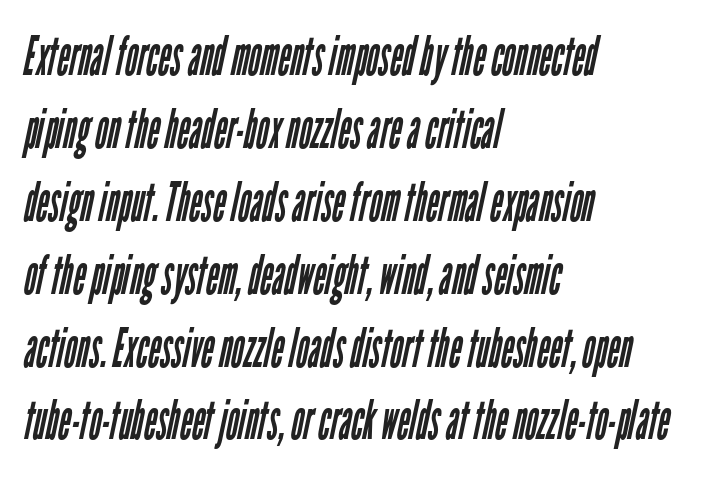
The image shows 54 px regular-weight, condensed sans-serif type; set left-aligned, normal line spacing (1.35x), normal letter spacing, not underlined; low stroke contrast and a medium x-height.
